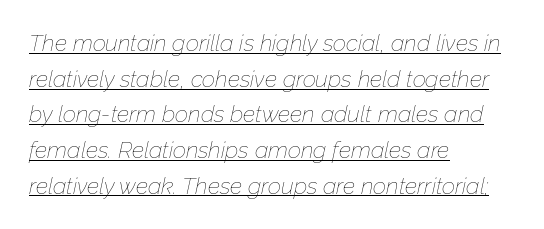
Teacher's note: observe the even left margin — that is flush-left alignment. Caption: lettering with a line underneath. What's the leading like? Ordinary, nothing unusual. Glyph-to-glyph distance matches everyday printed text. Weight class: somewhere from thin through regular. Observe the lean: these are italic letterforms.
